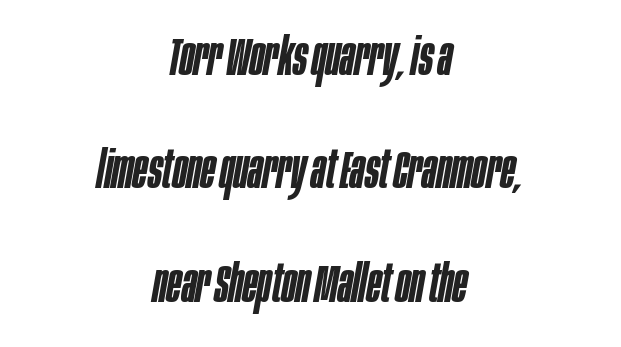
{"italic": "yes", "lean": "right", "slant_degrees": 10, "bold": "semi", "weight": "semibold", "width": "condensed", "stroke_contrast": "low", "x_height": "large", "monospaced": "no", "underline": "no", "align": "center", "line_spacing": "loose", "line_spacing_ratio": 2.14, "letter_spacing": "normal", "letter_spacing_em": 0.0, "glyph_px": 53}
